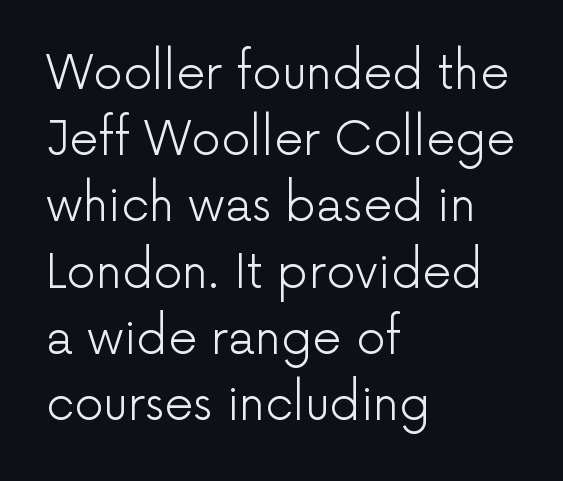
Q: Is the text bold? A: No.
Q: Is the text italic (slanted)? A: No, it is upright.
Q: Is the typeface a serif or a sans-serif typeface? A: Sans-serif.
Q: Is the text underlined? A: No.
Q: How is the paragraph aligned? A: Left-aligned.
Q: Is the spacing between letters normal or unusually wide? A: Normal.
Q: Is the spacing between lines tight, normal or loose? A: Normal.
Q: Width (condensed, normal, or wide)? A: Normal.
Q: Stroke contrast? A: Low.
Q: x-height? A: Medium.
Q: Monospaced? A: No.
